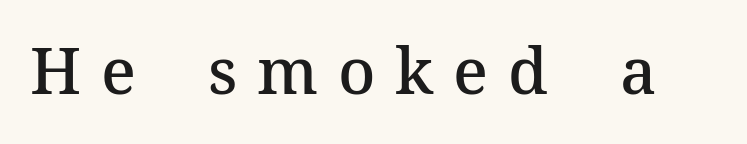
The image shows 64 px semibold serif type, upright; set unusually wide letter spacing (+0.31 em), not underlined; medium stroke contrast and a medium x-height.
